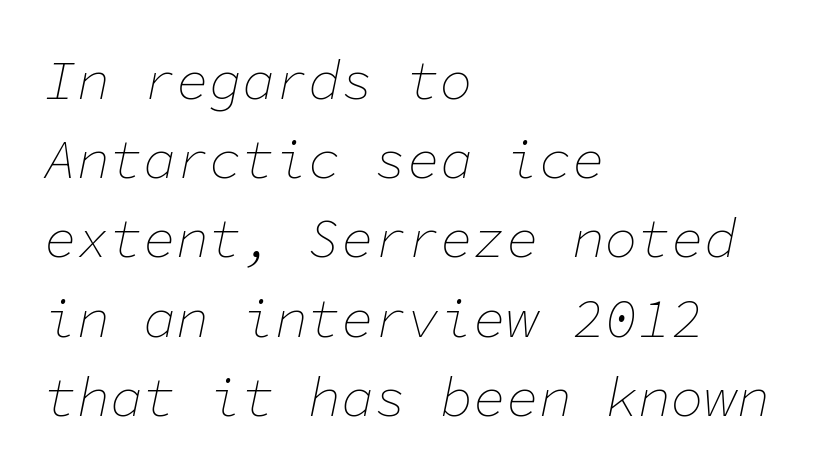
Q: Is the text bold? A: No.
Q: Is the text italic (slanted)? A: Yes, it leans right by about 11 degrees.
Q: Is the text underlined? A: No.
Q: How is the paragraph aligned? A: Left-aligned.
Q: Is the spacing between letters normal or unusually wide? A: Normal.
Q: Is the spacing between lines tight, normal or loose? A: Normal.
Q: Width (condensed, normal, or wide)? A: Normal.
Q: Stroke contrast? A: Low.
Q: x-height? A: Medium.
Q: Monospaced? A: Yes.
